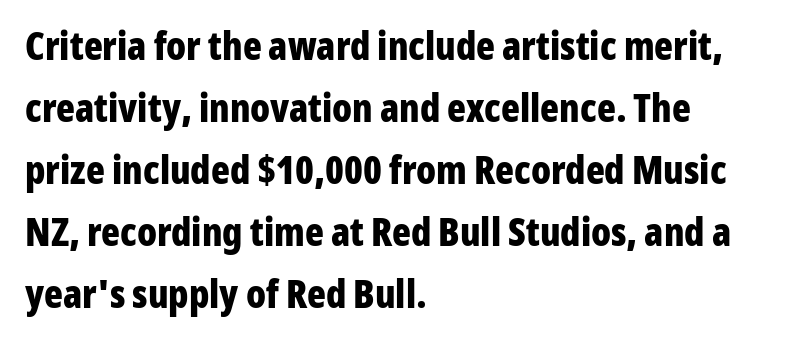
Q: Is the text bold? A: Yes.
Q: Is the text italic (slanted)? A: No, it is upright.
Q: Is the typeface a serif or a sans-serif typeface? A: Sans-serif.
Q: Is the text underlined? A: No.
Q: How is the paragraph aligned? A: Left-aligned.
Q: Is the spacing between letters normal or unusually wide? A: Normal.
Q: Is the spacing between lines tight, normal or loose? A: Normal.
Q: Width (condensed, normal, or wide)? A: Condensed.
Q: Stroke contrast? A: Low.
Q: x-height? A: Medium.
Q: Monospaced? A: No.
